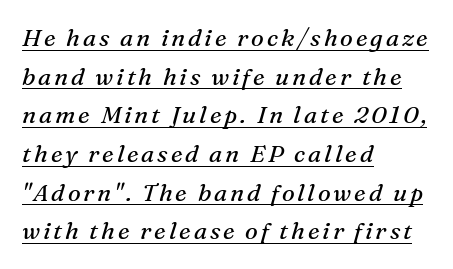
Caption: face not bold, strokes unweighted. Quick note: interline space is typical. Short and long lines alike share a common starting point at left. A baseline rule has been typeset under these characters. The whole block is typeset with a tilt.
